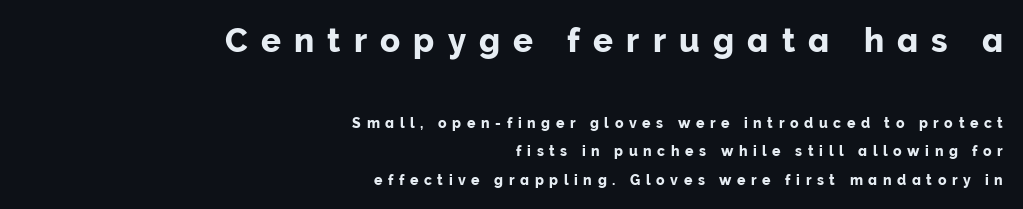
Q: Is the text italic (slanted)? A: No, it is upright.
Q: Is the typeface a serif or a sans-serif typeface? A: Sans-serif.
Q: Is the text underlined? A: No.
Q: How is the paragraph aligned? A: Right-aligned.
Q: Is the spacing between letters normal or unusually wide? A: Unusually wide.
Q: Is the spacing between lines tight, normal or loose? A: Loose.
Q: Which block of text is set in a larger size, the first (top) or the second (bottom)? A: The first (top) one.
Q: Width (condensed, normal, or wide)? A: Normal.
Q: Stroke contrast? A: Low.
Q: x-height? A: Medium.
Q: Monospaced? A: No.
